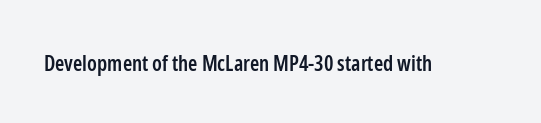
{"italic": "no", "bold": "semi", "underline": "no", "letter_spacing": "normal", "letter_spacing_em": 0.0, "glyph_px": 21}
